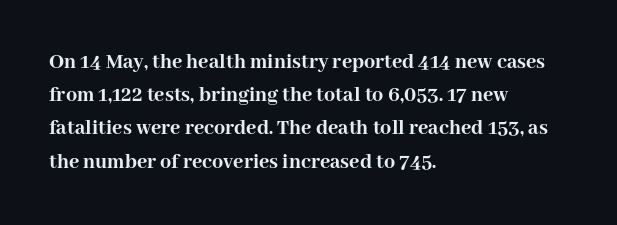
Leading matches the norm, producing a regular column. The area under the type is left untouched. Does extra space separate the letters? No, they use regular spacing. These lines were composed using upright roman letters.
